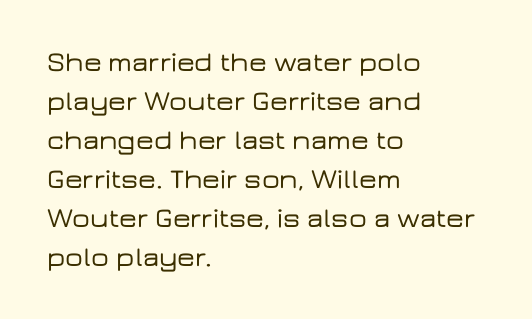
Spacing between characters is what you'd get straight out of the box. No feet cap the strokes, marking this as sans-serif type. Looks like regular typesetting: each glyph gets only the width it needs. The font's upright variant was chosen for this text. The rows are spaced the way most documents space them. Check under the words: just untouched page.
